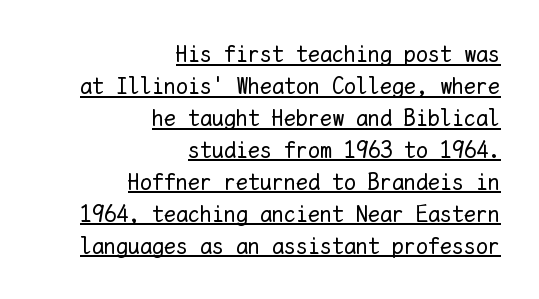
{"italic": "no", "bold": "no", "underline": "yes", "align": "right", "line_spacing": "normal", "line_spacing_ratio": 1.33, "letter_spacing": "normal", "letter_spacing_em": 0.0, "glyph_px": 24}
